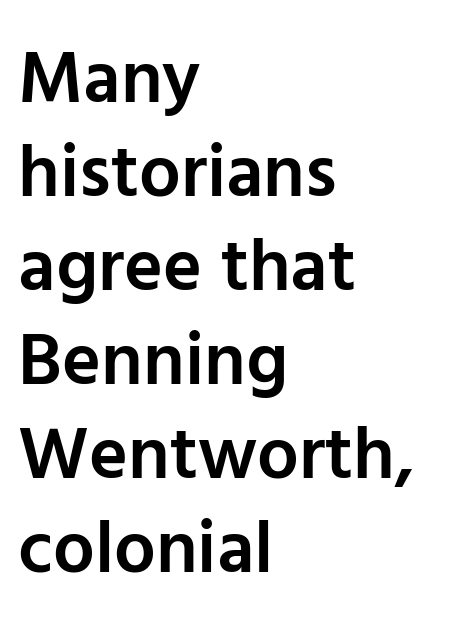
Q: Is the text bold? A: Semi-bold.
Q: Is the text italic (slanted)? A: No, it is upright.
Q: Is the typeface a serif or a sans-serif typeface? A: Sans-serif.
Q: Is the text underlined? A: No.
Q: How is the paragraph aligned? A: Left-aligned.
Q: Is the spacing between letters normal or unusually wide? A: Normal.
Q: Is the spacing between lines tight, normal or loose? A: Normal.
Q: Width (condensed, normal, or wide)? A: Normal.
Q: Stroke contrast? A: Low.
Q: x-height? A: Medium.
Q: Monospaced? A: No.
